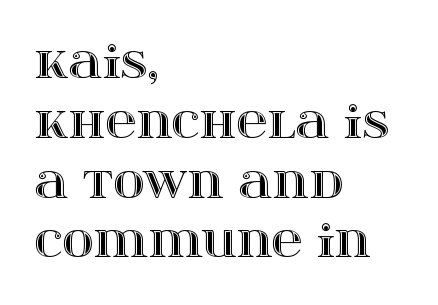
The image shows 43 px wide type, upright; set left-aligned, normal line spacing (1.39x), normal letter spacing, not underlined; a large x-height.
